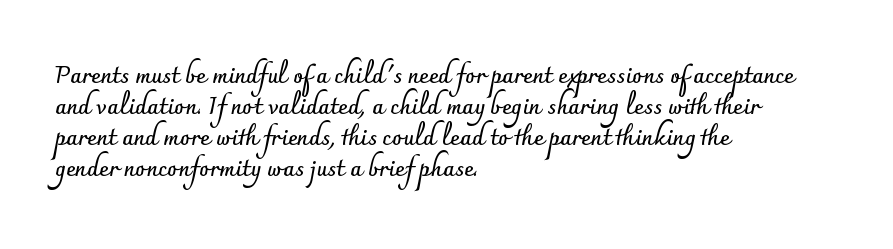
{"bold": "yes", "underline": "no", "align": "left", "line_spacing": "normal", "line_spacing_ratio": 1.35, "letter_spacing": "normal", "letter_spacing_em": 0.0, "glyph_px": 23}
